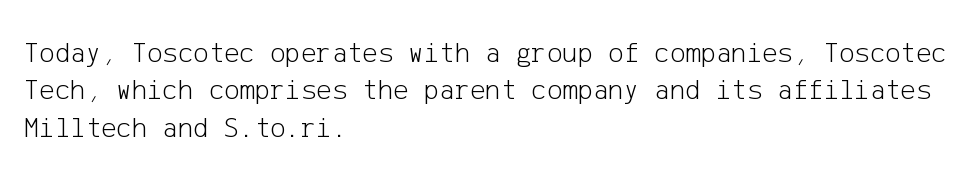
Q: Is the text bold? A: No.
Q: Is the text italic (slanted)? A: No, it is upright.
Q: Is the typeface a serif or a sans-serif typeface? A: Sans-serif.
Q: Is the text underlined? A: No.
Q: How is the paragraph aligned? A: Left-aligned.
Q: Is the spacing between letters normal or unusually wide? A: Normal.
Q: Is the spacing between lines tight, normal or loose? A: Normal.
Q: Width (condensed, normal, or wide)? A: Normal.
Q: Stroke contrast? A: Low.
Q: x-height? A: Medium.
